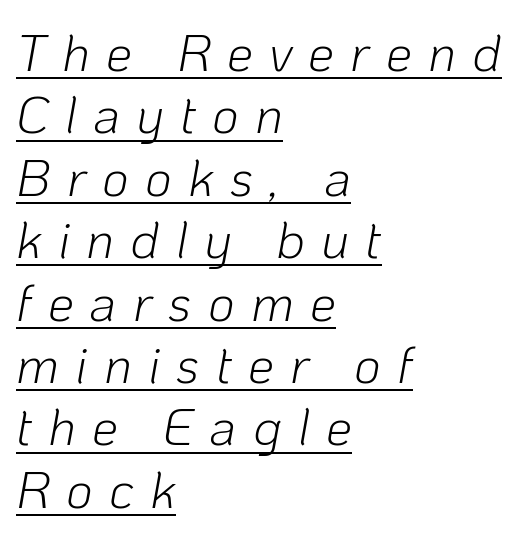
Q: Is the text bold? A: No.
Q: Is the text italic (slanted)? A: Yes, it leans right by about 10 degrees.
Q: Is the text underlined? A: Yes.
Q: How is the paragraph aligned? A: Left-aligned.
Q: Is the spacing between letters normal or unusually wide? A: Unusually wide.
Q: Width (condensed, normal, or wide)? A: Normal.
Q: Stroke contrast? A: Low.
Q: x-height? A: Medium.
Q: Monospaced? A: No.
